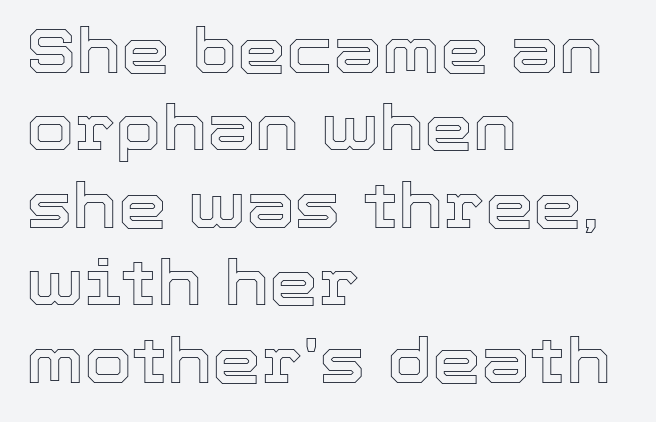
Q: Is the text italic (slanted)? A: No, it is upright.
Q: Is the text underlined? A: No.
Q: How is the paragraph aligned? A: Left-aligned.
Q: Is the spacing between letters normal or unusually wide? A: Normal.
Q: Is the spacing between lines tight, normal or loose? A: Normal.
Q: Width (condensed, normal, or wide)? A: Normal.
Q: x-height? A: Medium.
Q: Monospaced? A: No.
